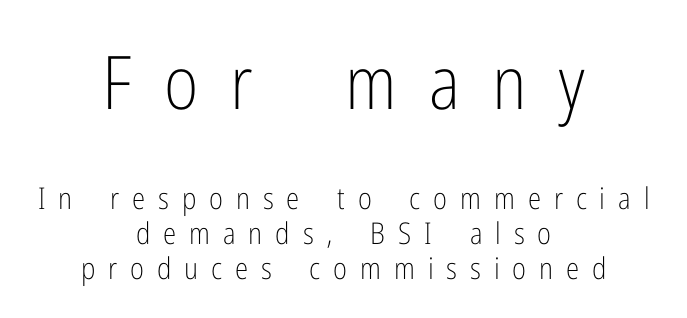
The image shows 74 px light, condensed sans-serif type, upright; set centered, line spacing 1.18x, unusually wide letter spacing (+0.43 em), not underlined; the first (top) block is 2.47x larger; low stroke contrast and a medium x-height.
